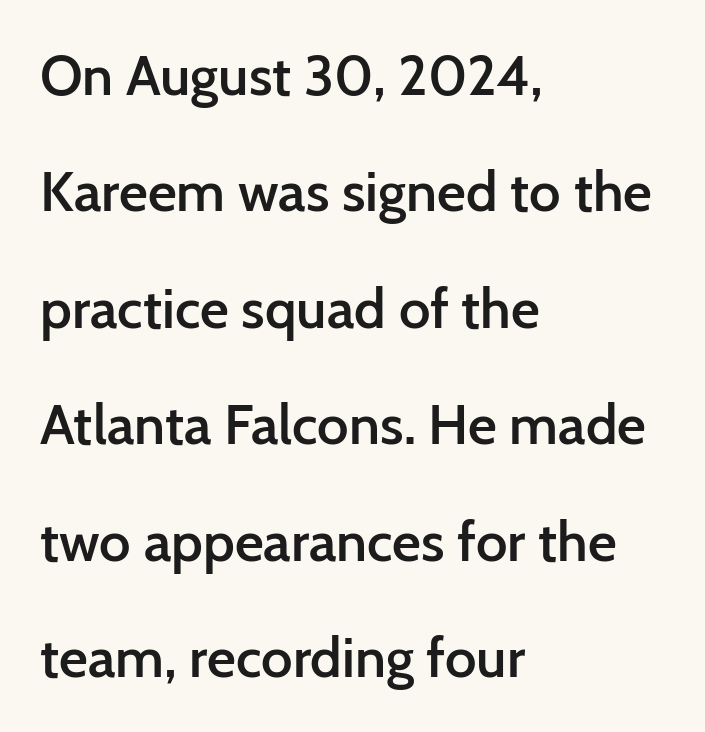
The image shows 56 px semibold sans-serif type, upright; set left-aligned, loose line spacing (2.08x), normal letter spacing, not underlined; low stroke contrast and a medium x-height.
